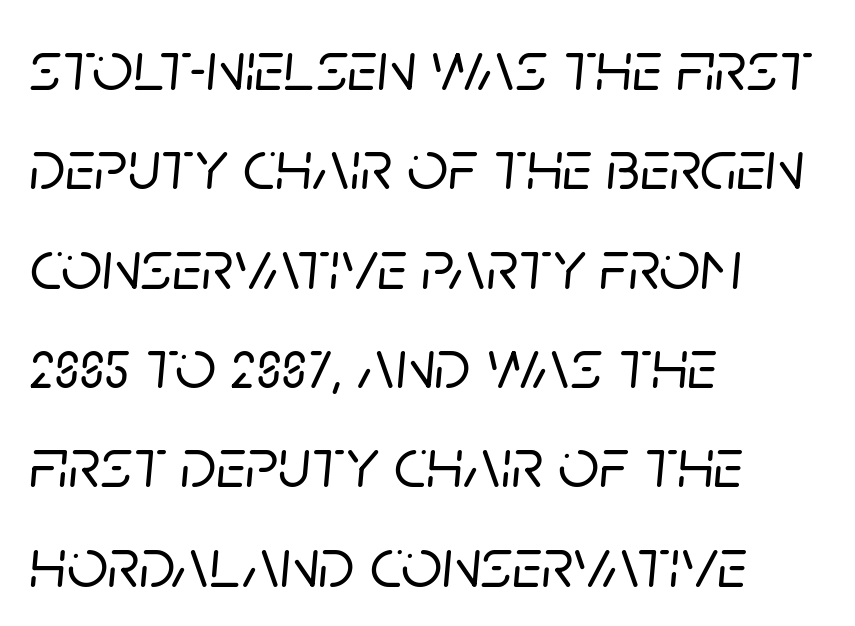
The image shows 72 px text type, italic (leaning right); set left-aligned, normal line spacing (1.38x), normal letter spacing, not underlined; low stroke contrast and a large x-height.
